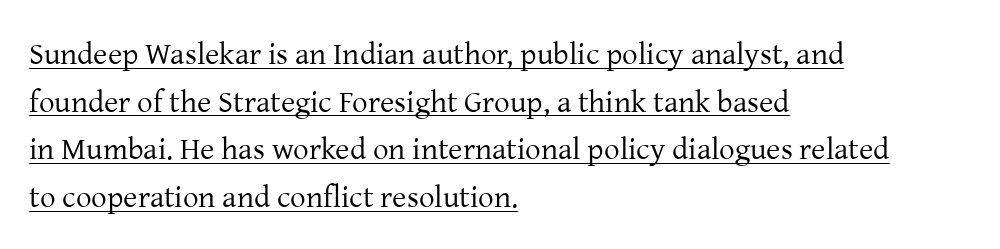
Weight: regular or lighter. These lines are rendered in a variable-pitch font. When letters stand straight like this, we call the style roman or upright. This rendering leaves character spacing at its baseline value. Short and long lines alike share a common starting point at left.
